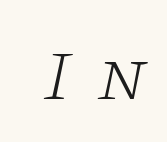
The image shows 71 px light, wide serif type, italic (leaning right); set unusually wide letter spacing (+0.37 em), not underlined; low stroke contrast and a large x-height.
